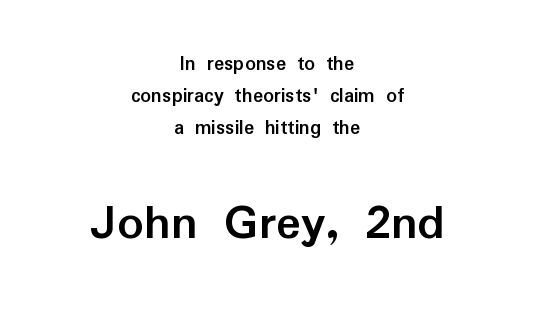
The image shows 52 px semibold sans-serif type, upright; set centered, normal line spacing (1.52x), normal letter spacing, not underlined; the second (bottom) block is 2.48x larger; low stroke contrast and a medium x-height.
